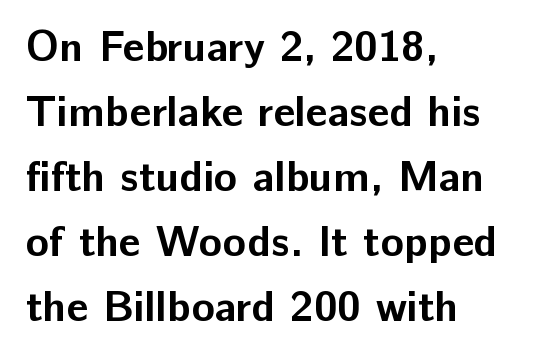
The image shows 43 px bold sans-serif type, upright; set left-aligned, normal line spacing (1.51x), normal letter spacing, not underlined; low stroke contrast and a medium x-height.
